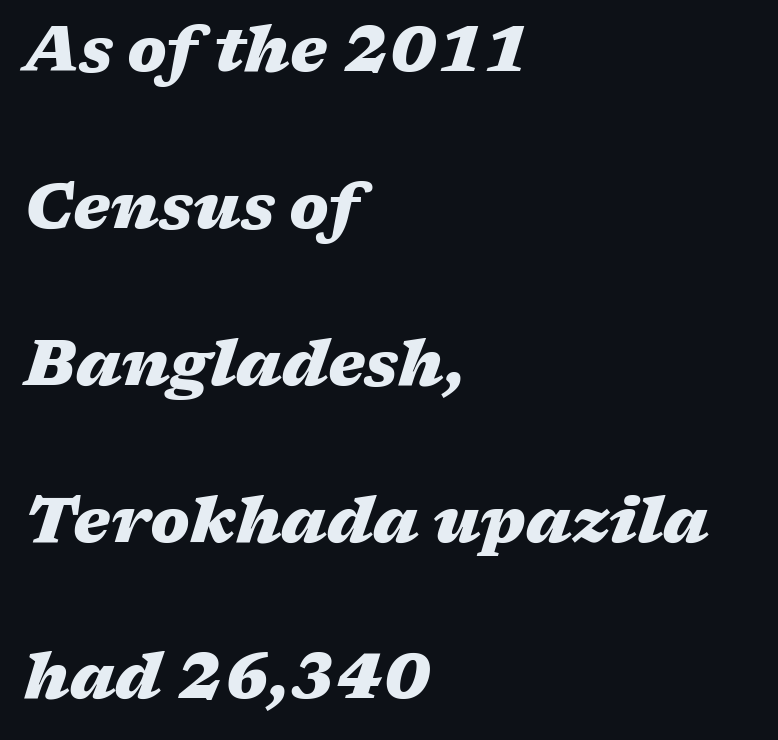
Q: Is the text bold? A: Yes.
Q: Is the text italic (slanted)? A: Yes, it leans right by about 17 degrees.
Q: Is the text underlined? A: No.
Q: How is the paragraph aligned? A: Left-aligned.
Q: Is the spacing between letters normal or unusually wide? A: Normal.
Q: Is the spacing between lines tight, normal or loose? A: Loose.
Q: Width (condensed, normal, or wide)? A: Wide.
Q: Stroke contrast? A: Medium.
Q: x-height? A: Medium.
Q: Monospaced? A: No.
